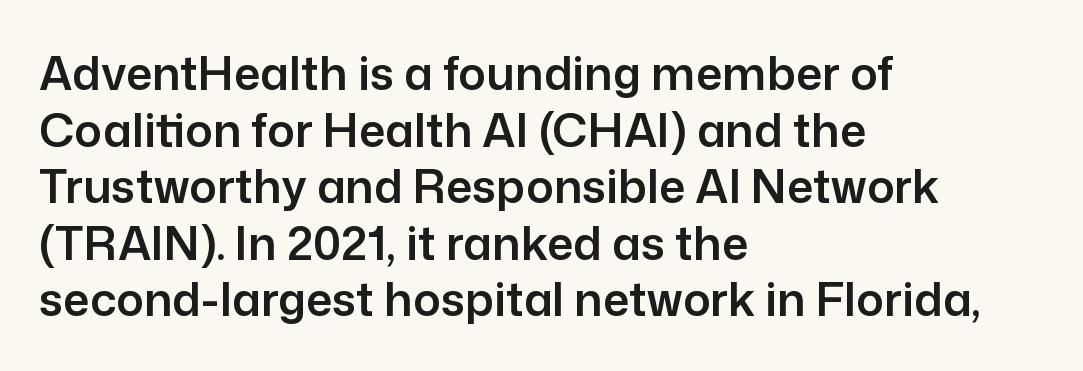
{"serif": "no", "italic": "no", "width": "normal", "stroke_contrast": "low", "x_height": "medium", "monospaced": "no", "underline": "no", "align": "left", "line_spacing_ratio": 1.23, "letter_spacing": "normal", "letter_spacing_em": 0.0, "glyph_px": 46}
